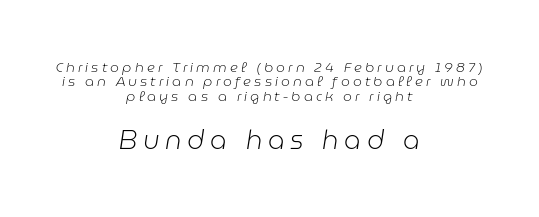
{"italic": "yes", "lean": "right", "slant_degrees": 9, "bold": "no", "underline": "no", "align": "center", "line_spacing": "tight", "line_spacing_ratio": 1.03, "letter_spacing": "wide", "letter_spacing_em": 0.22, "larger_block": "second", "size_ratio": 1.86, "glyph_px": 26}
